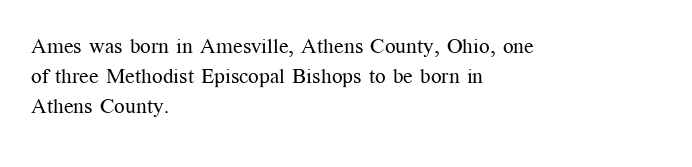
Compared with typical body copy, the letter spacing here is the same. The text block is weighted toward the left margin, trailing off unevenly rightward. The foot of each line stays bare and open. Evenly set lines give the paragraph a standard silhouette. Stroke thickness stays within the range of a standard reading face or lighter.
